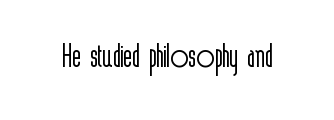
Q: Is the text bold? A: No.
Q: Is the text italic (slanted)? A: No, it is upright.
Q: Is the typeface a serif or a sans-serif typeface? A: Sans-serif.
Q: Is the text underlined? A: No.
Q: Is the spacing between letters normal or unusually wide? A: Normal.
Q: Width (condensed, normal, or wide)? A: Condensed.
Q: x-height? A: Medium.
Q: Monospaced? A: No.
